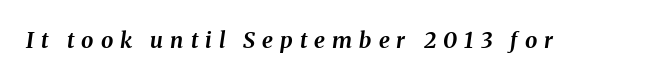
{"italic": "yes", "lean": "right", "slant_degrees": 8, "bold": "yes", "underline": "no", "letter_spacing": "wide", "letter_spacing_em": 0.32, "glyph_px": 22}
